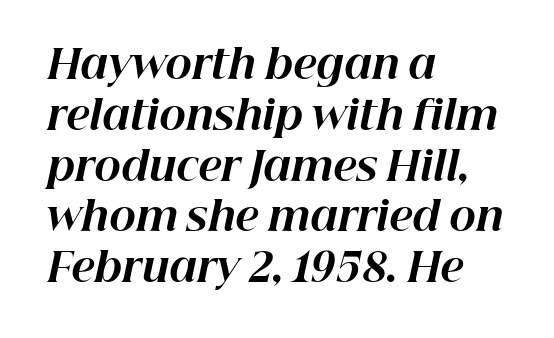
A typesetter would mark this as italic. Observe the ordinary spacing: letters are neighbours, not strangers. Is this a fixed-width face? No — the glyphs have proportional, varying widths. The rows are spaced the way most documents space them.
